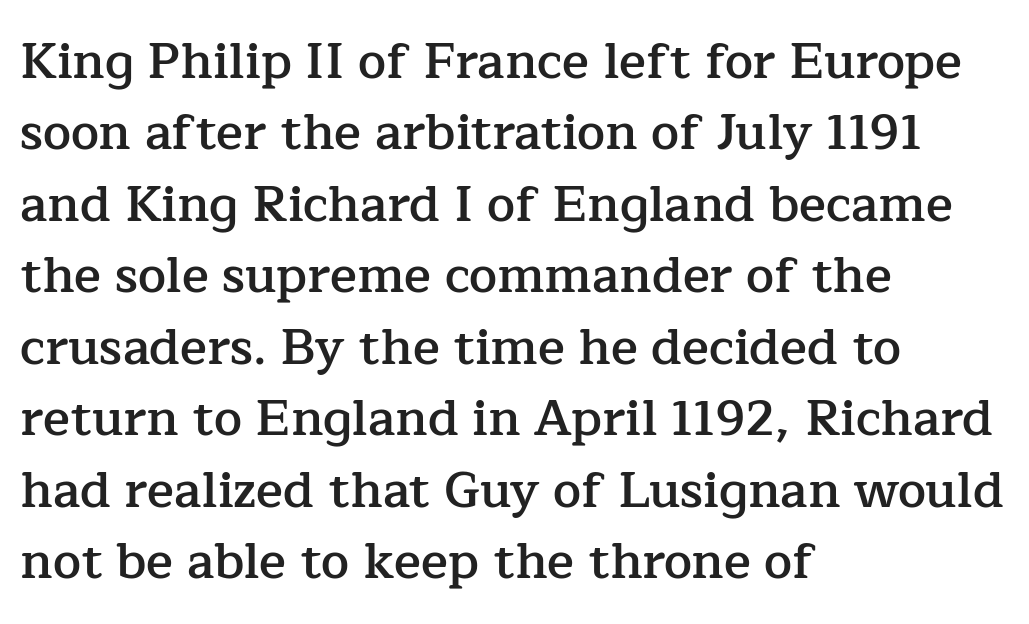
The image shows 50 px semibold serif type, upright; set left-aligned, normal line spacing (1.43x), normal letter spacing, not underlined; low stroke contrast and a medium x-height.
